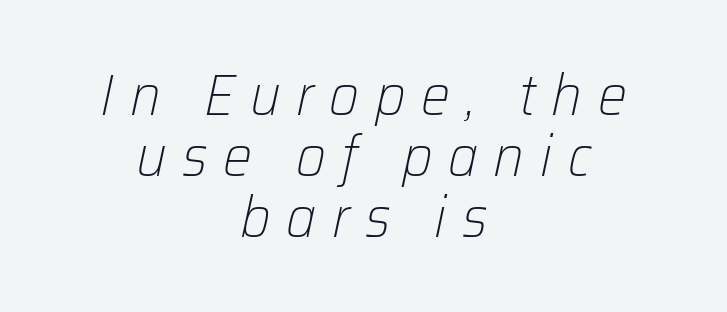
The image shows 58 px light type, italic (leaning right); set centered, tight line spacing (1.05x), unusually wide letter spacing (+0.27 em), not underlined; low stroke contrast and a medium x-height.
